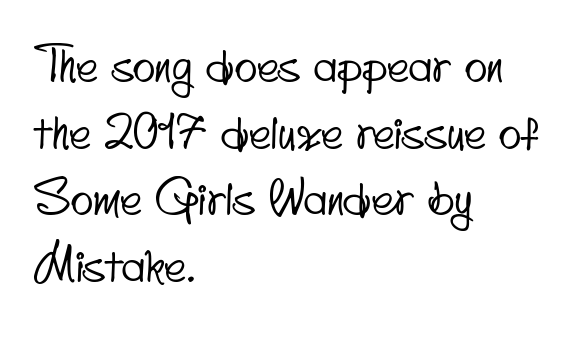
The image shows 47 px condensed sans-serif type; set left-aligned, normal line spacing (1.42x), normal letter spacing, not underlined; low stroke contrast and a small x-height.
